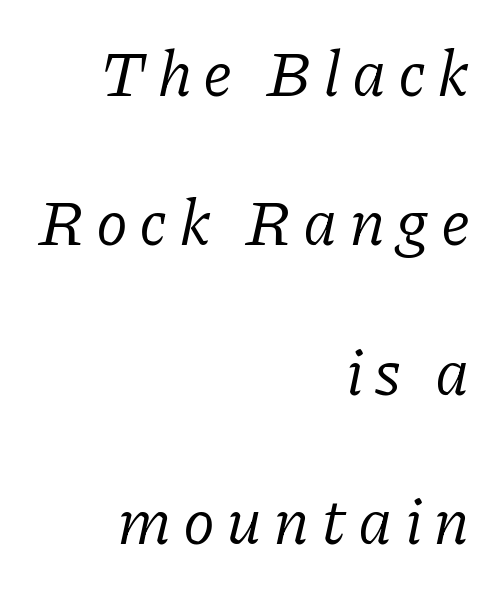
{"serif": "yes", "italic": "yes", "lean": "right", "slant_degrees": 11, "bold": "no", "weight": "regular", "width": "normal", "stroke_contrast": "low", "x_height": "medium", "monospaced": "no", "underline": "no", "align": "right", "line_spacing": "loose", "line_spacing_ratio": 2.3, "glyph_px": 65}
